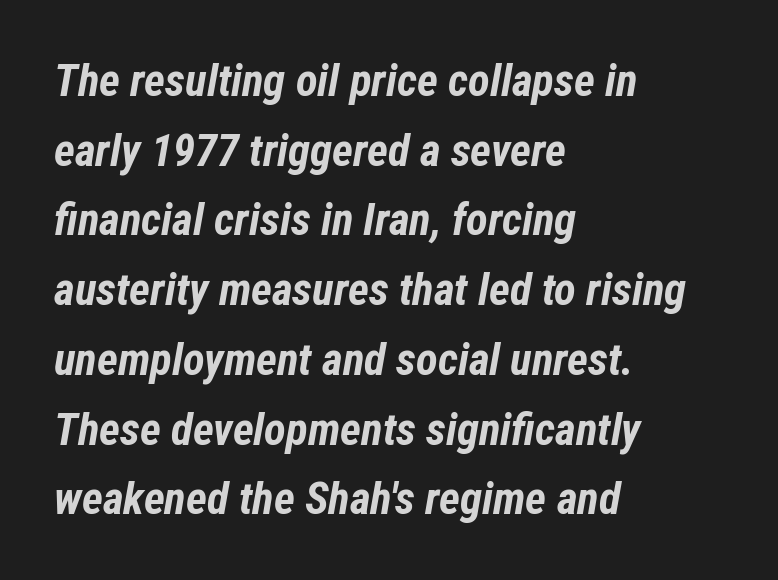
The compositor pushed each line to the left boundary. The face used here has the dense, thick strokes of a bold. Is the letter spacing exaggerated? No — it looks like the ordinary default. Students, observe: this is what conventionally led text looks like.
